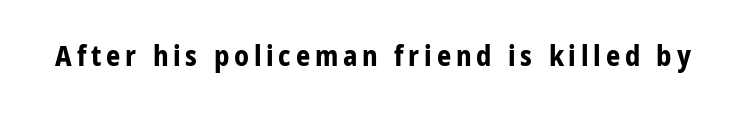
{"serif": "no", "italic": "no", "bold": "yes", "weight": "bold", "width": "condensed", "stroke_contrast": "low", "x_height": "large", "monospaced": "no", "underline": "no", "glyph_px": 28}
